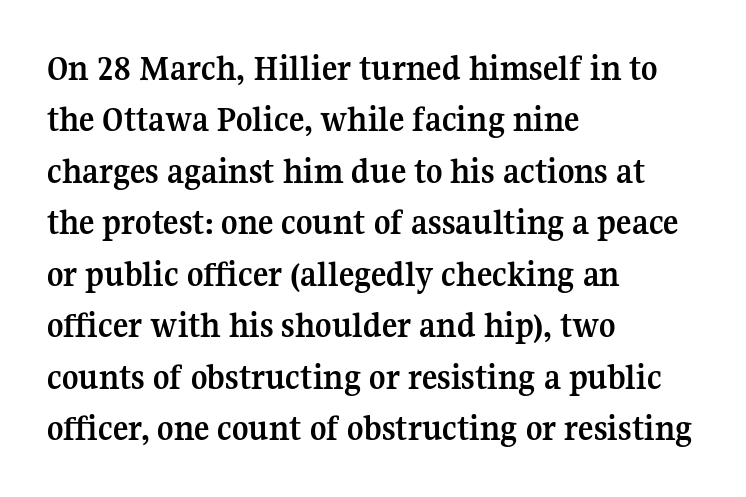
The image shows 36 px semibold serif type, upright; set left-aligned, normal line spacing (1.43x), normal letter spacing, not underlined; medium stroke contrast and a medium x-height.
